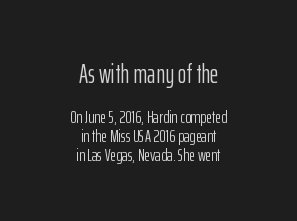
The image shows 27 px text type, upright; set centered, tight line spacing (1.05x), normal letter spacing, not underlined; the first (top) block is 1.5x larger.
